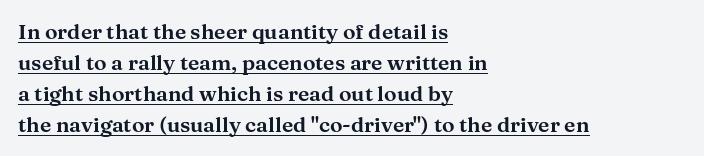
The image shows 21 px text type, upright; set left-aligned, normal line spacing (1.47x), normal letter spacing, underlined.
